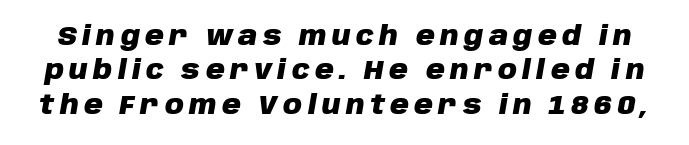
The image shows 26 px bold type, italic (leaning right); set normal line spacing (1.32x), unusually wide letter spacing (+0.21 em), not underlined.
